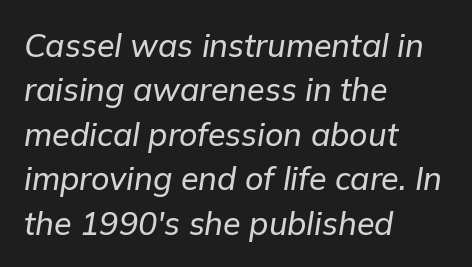
Q: Is the text italic (slanted)? A: Yes, it leans right by about 9 degrees.
Q: Is the text underlined? A: No.
Q: How is the paragraph aligned? A: Left-aligned.
Q: Is the spacing between letters normal or unusually wide? A: Normal.
Q: Is the spacing between lines tight, normal or loose? A: Normal.
Q: Width (condensed, normal, or wide)? A: Normal.
Q: Stroke contrast? A: Low.
Q: x-height? A: Medium.
Q: Monospaced? A: No.
